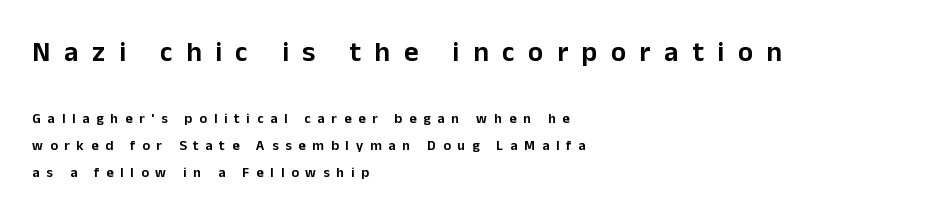
Q: Is the text italic (slanted)? A: No, it is upright.
Q: Is the typeface a serif or a sans-serif typeface? A: Sans-serif.
Q: Is the text underlined? A: No.
Q: How is the paragraph aligned? A: Left-aligned.
Q: Is the spacing between letters normal or unusually wide? A: Unusually wide.
Q: Is the spacing between lines tight, normal or loose? A: Loose.
Q: Which block of text is set in a larger size, the first (top) or the second (bottom)? A: The first (top) one.
Q: Width (condensed, normal, or wide)? A: Normal.
Q: Stroke contrast? A: Low.
Q: x-height? A: Medium.
Q: Monospaced? A: No.
